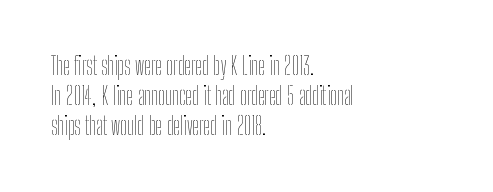
{"italic": "no", "bold": "no", "underline": "no", "align": "left", "line_spacing": "normal", "line_spacing_ratio": 1.25, "letter_spacing": "normal", "letter_spacing_em": 0.0, "glyph_px": 24}
